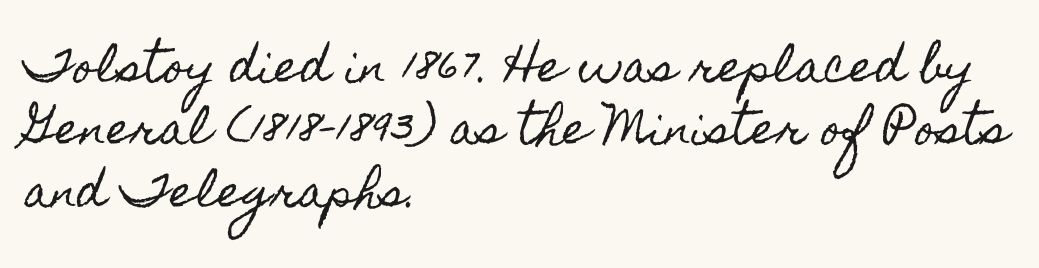
{"width": "condensed", "x_height": "small", "monospaced": "no", "underline": "no", "align": "left", "line_spacing": "normal", "line_spacing_ratio": 1.45, "letter_spacing": "normal", "letter_spacing_em": 0.0, "glyph_px": 43}
